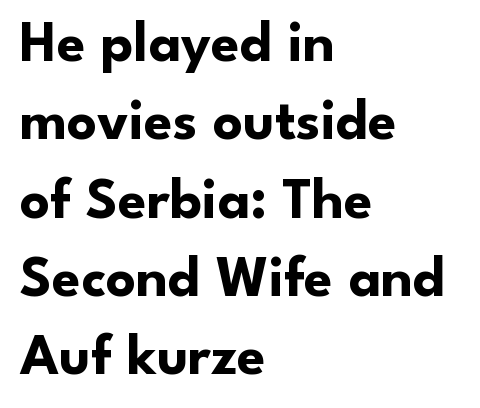
Vertical strokes here are truly vertical. The glyphs in this specimen are sans serif. Regarding leading, the lines here are spaced in the standard way. A typesetter would call this proportional, since set widths differ per character. I'd describe the lettering as bold — thick and assertive. The gap between lines stays unmarked.
